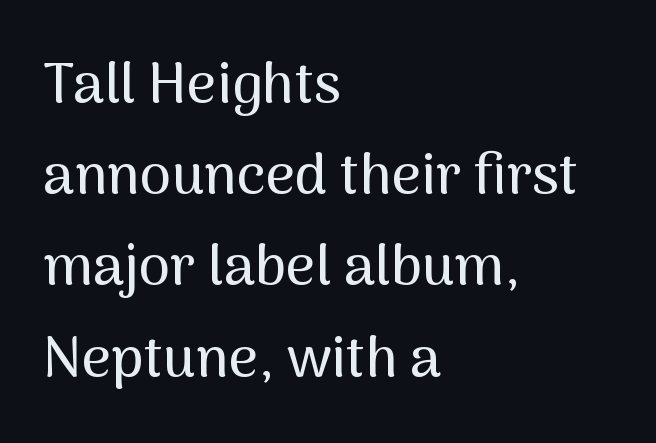
Regular leading. Standard letterfit; no display-style spreading of the glyphs. The gap between lines stays unmarked. Here the designer chose a conventional face with non-uniform glyph widths. All the whitespace from short lines collects on the right.
